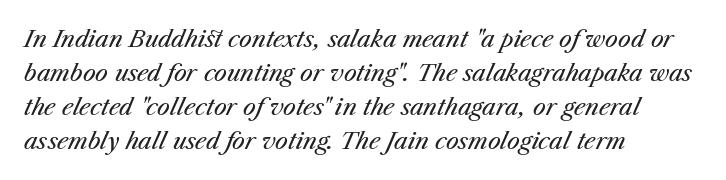
The image shows 23 px text type, italic (leaning right); set left-aligned, normal line spacing (1.48x), normal letter spacing, not underlined.
